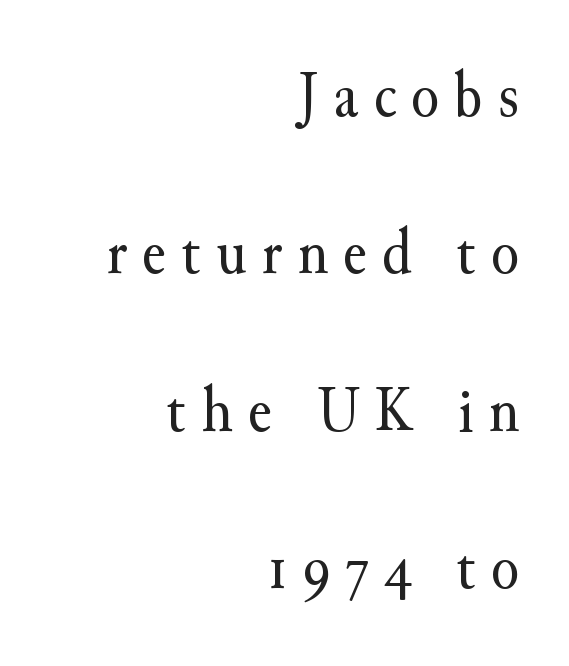
These lines are rendered in a variable-pitch font. This rendering features lettering with no underline. The line texture is sparse and dotted thanks to wide tracking. Rows of type keep a wide berth in the vertical direction. The passage is arranged like a letterhead date or caption credit — flush right.
